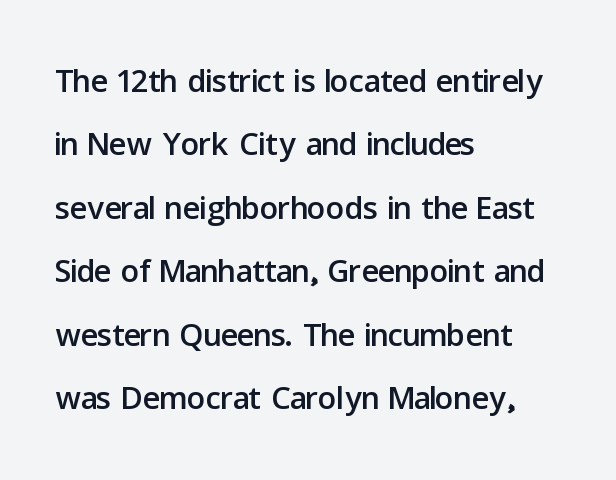
The image shows 46 px sans-serif type, upright; set left-aligned, normal line spacing (1.38x), normal letter spacing, not underlined; low stroke contrast and a medium x-height.
